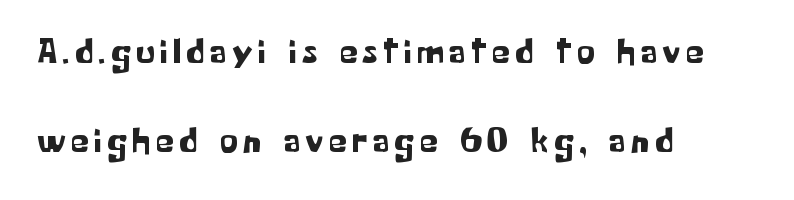
A bare baseline throughout the passage. Characters remain perfectly vertical along every line. Reading down the block, your eye returns to a fixed left position each line. The lines are spread far apart with generous leading. Is this a sans? Yes — the strokes have no serifs.
